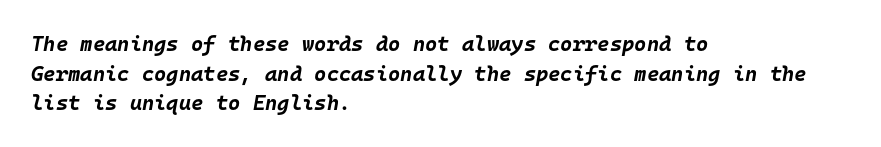
{"italic": "yes", "lean": "right", "slant_degrees": 10, "bold": "yes", "underline": "no", "align": "left", "line_spacing": "normal", "line_spacing_ratio": 1.41, "letter_spacing": "normal", "letter_spacing_em": 0.0, "glyph_px": 21}
